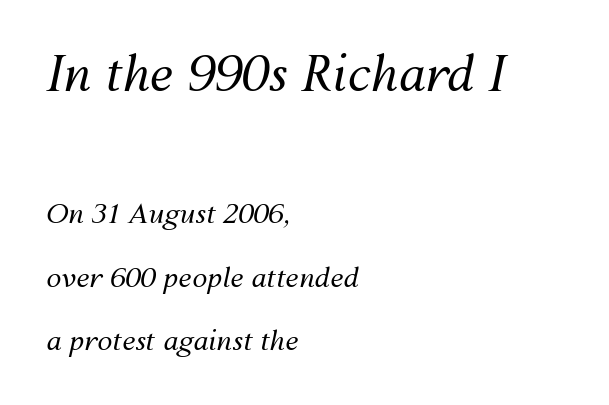
The font's italic variant was chosen for this text. The face used here is proportionally spaced, like ordinary book or web type. These lines stack with their left ends in a neat column. You could call the tracking neutral — neither tight nor loose. The rendering uses a large line-height, opening up the rows. Weight: regular or lighter.
